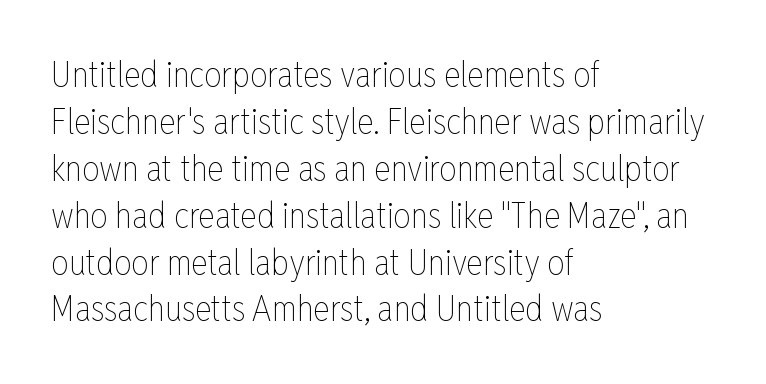
Q: Is the text bold? A: No.
Q: Is the text italic (slanted)? A: No, it is upright.
Q: Is the text underlined? A: No.
Q: How is the paragraph aligned? A: Left-aligned.
Q: Is the spacing between letters normal or unusually wide? A: Normal.
Q: Is the spacing between lines tight, normal or loose? A: Normal.
Q: Width (condensed, normal, or wide)? A: Condensed.
Q: Stroke contrast? A: Low.
Q: x-height? A: Medium.
Q: Monospaced? A: No.
